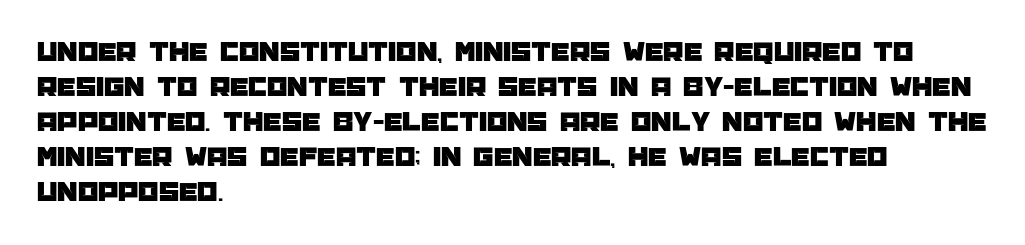
Q: Is the text italic (slanted)? A: No, it is upright.
Q: Is the typeface a serif or a sans-serif typeface? A: Sans-serif.
Q: Is the text underlined? A: No.
Q: How is the paragraph aligned? A: Left-aligned.
Q: Is the spacing between letters normal or unusually wide? A: Normal.
Q: Width (condensed, normal, or wide)? A: Normal.
Q: Stroke contrast? A: Low.
Q: x-height? A: Large.
Q: Monospaced? A: No.
